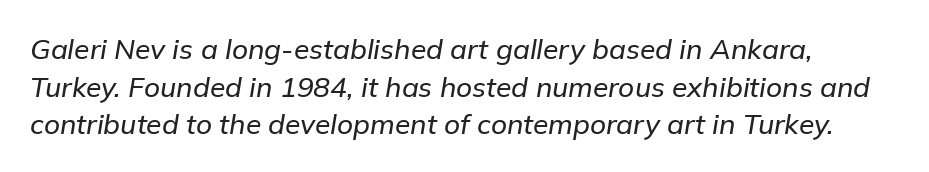
The image shows 28 px text type, italic (leaning right); set normal line spacing (1.34x), normal letter spacing, not underlined; low stroke contrast and a medium x-height.
